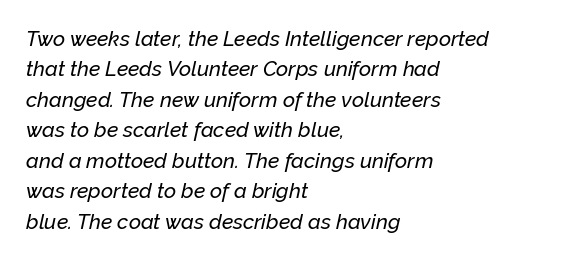
Q: Is the text italic (slanted)? A: Yes, it leans right by about 12 degrees.
Q: Is the text underlined? A: No.
Q: How is the paragraph aligned? A: Left-aligned.
Q: Is the spacing between letters normal or unusually wide? A: Normal.
Q: Is the spacing between lines tight, normal or loose? A: Normal.
